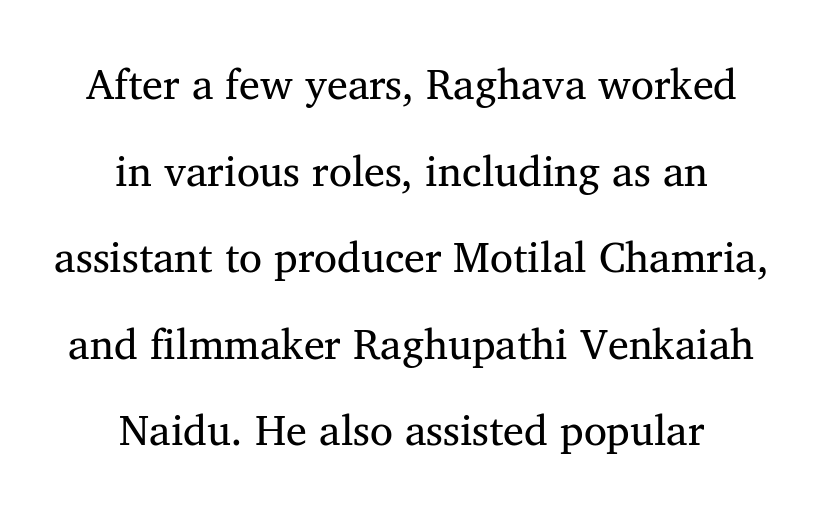
The typeface chosen for these lines features serifs. Note the varied advance widths — an 'i' is clearly narrower than an 'm'. Each row of text sits above clean, open space. If you measured baseline to baseline, you'd find a long distance.
